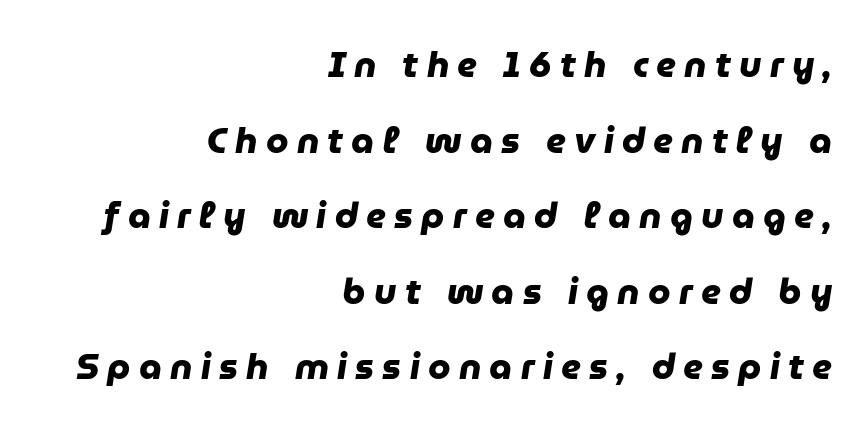
In terms of weight, the rendering is a true, heavy bold. There is plenty of visible air inserted between adjacent glyphs. Typeset ragged left — the right edge is the straight one. Each letter keeps its own natural width here, so spacing adapts to shape.
